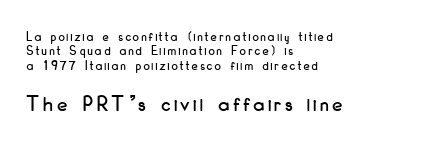
Caption: multi-line text, flush left, ragged right. The area under the type is left untouched. Is there any slant? The stems are plumb. The following chunk of copy outweighs the initial chunk in type size. These lines huddle together more closely than default settings would place them.
